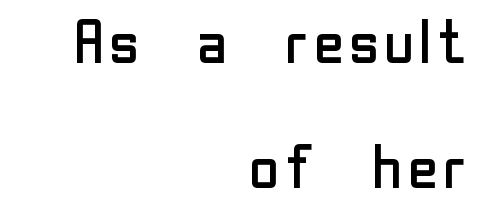
Q: Is the text bold? A: No.
Q: Is the text italic (slanted)? A: No, it is upright.
Q: Is the typeface a serif or a sans-serif typeface? A: Sans-serif.
Q: Is the text underlined? A: No.
Q: How is the paragraph aligned? A: Right-aligned.
Q: Is the spacing between letters normal or unusually wide? A: Normal.
Q: Is the spacing between lines tight, normal or loose? A: Loose.
Q: Width (condensed, normal, or wide)? A: Normal.
Q: Stroke contrast? A: Low.
Q: x-height? A: Medium.
Q: Monospaced? A: No.
